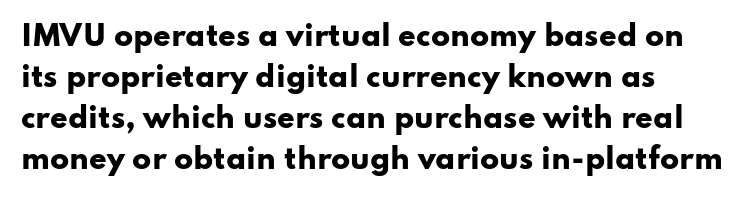
{"serif": "no", "italic": "no", "bold": "yes", "weight": "heavy", "width": "wide", "stroke_contrast": "low", "x_height": "small", "monospaced": "no", "underline": "no", "line_spacing": "normal", "line_spacing_ratio": 1.46, "letter_spacing": "normal", "letter_spacing_em": 0.0, "glyph_px": 28}
